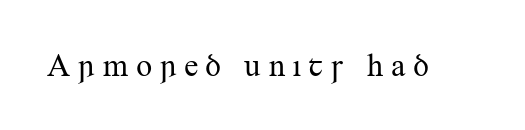
Spacing between characters has been opened up far beyond the box default. A typesetter would call this proportional, since set widths differ per character. Stroke thickness stays within the range of a standard reading face or lighter. The axis of the letterforms is exactly vertical. Type without underlining. What kind of face is this? One with serifs.
